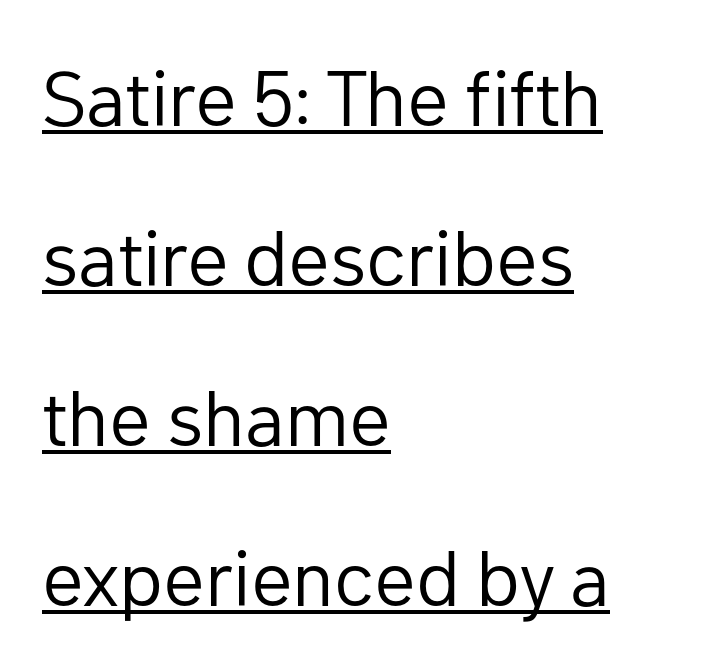
The image shows 78 px regular-weight sans-serif type, upright; set left-aligned, loose line spacing (2.05x), normal letter spacing, underlined; low stroke contrast and a medium x-height.
